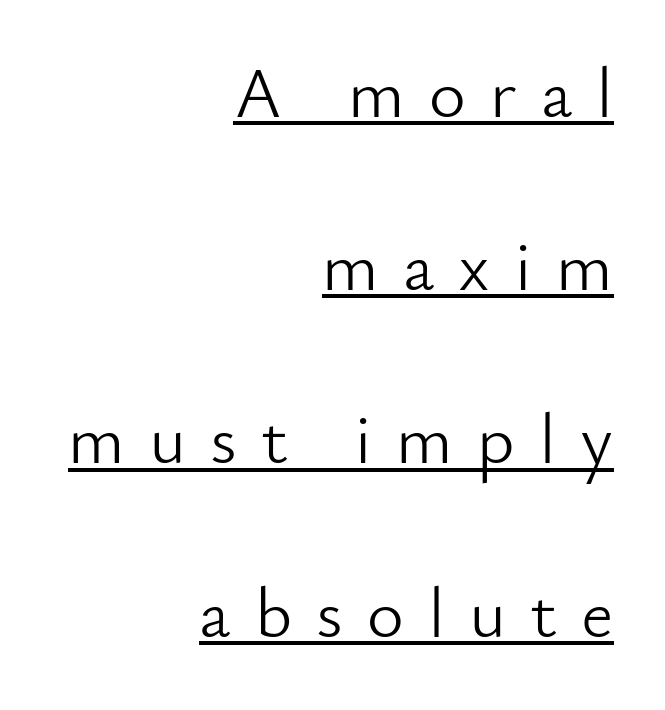
Reading down the block, your eye finds every line finishing at a fixed right position. Think of a printed novel: that variable character pitch is what you see here. The tracking reads as deliberately expanded to a designer's eye. A typographer would call this underscored text.
